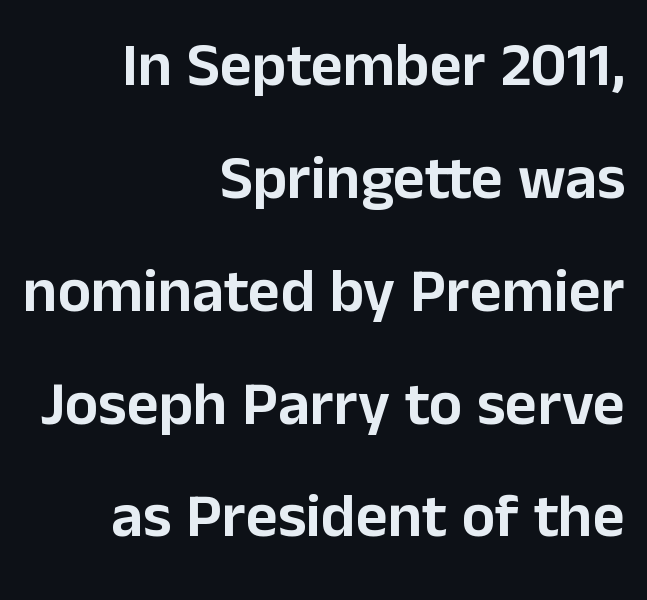
{"serif": "no", "italic": "no", "width": "normal", "stroke_contrast": "low", "x_height": "medium", "monospaced": "no", "underline": "no", "align": "right", "line_spacing_ratio": 1.82, "letter_spacing": "normal", "letter_spacing_em": 0.0, "glyph_px": 62}
